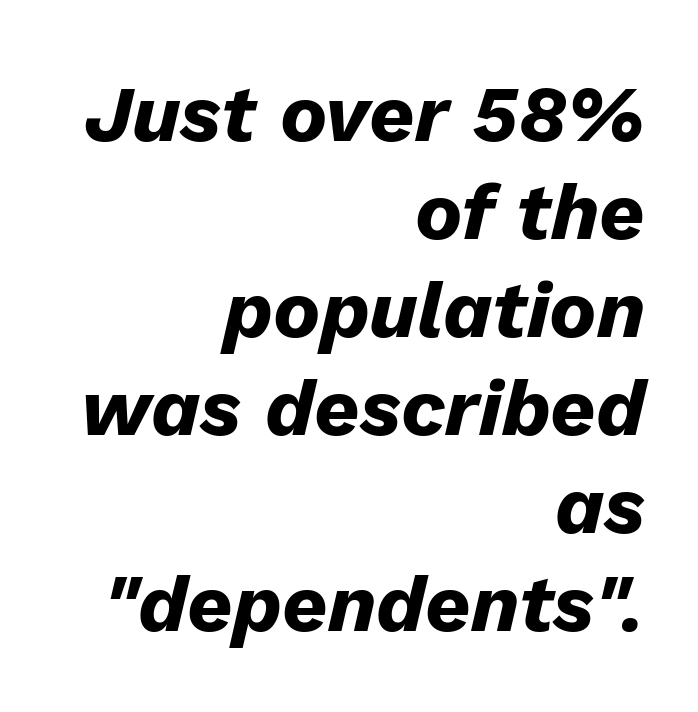
The image shows 79 px heavy type, italic (leaning right); set right-aligned, line spacing 1.24x, normal letter spacing, not underlined; low stroke contrast and a medium x-height.
